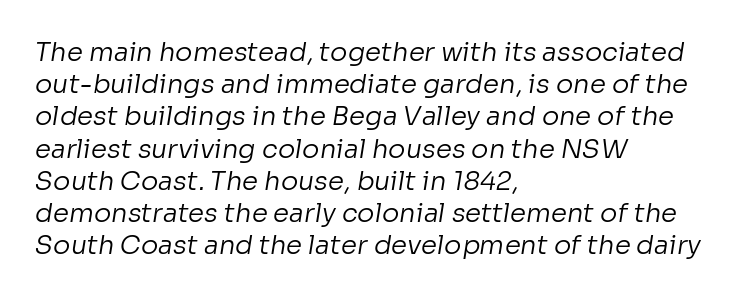
The image shows 26 px text type; set left-aligned, line spacing 1.24x, normal letter spacing, not underlined.
